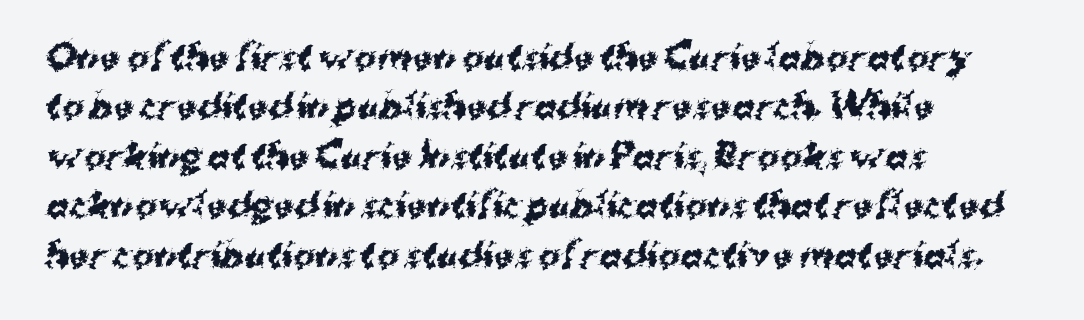
This is heavy type, rendered in bold. A bare baseline throughout the passage. I'd call this a sans setting — the letters go barefoot. In terms of leading, this rendering sits right in the middle. Tracking value appears to be zero — textbook default spacing.
